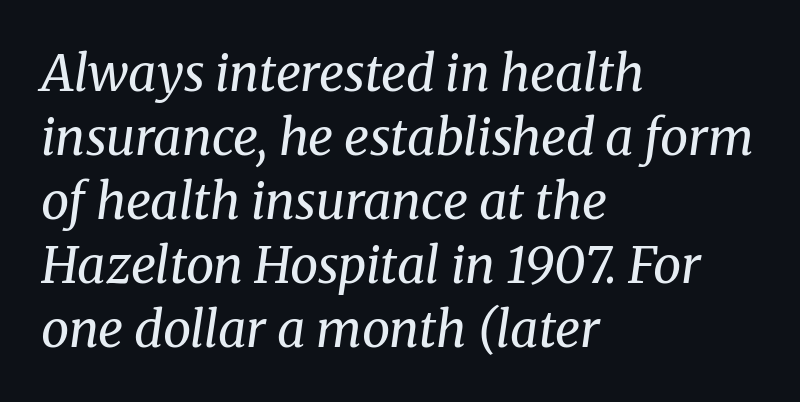
The image shows 50 px regular-weight serif type, italic (leaning right); set left-aligned, normal line spacing (1.28x), normal letter spacing, not underlined; medium stroke contrast and a medium x-height.
